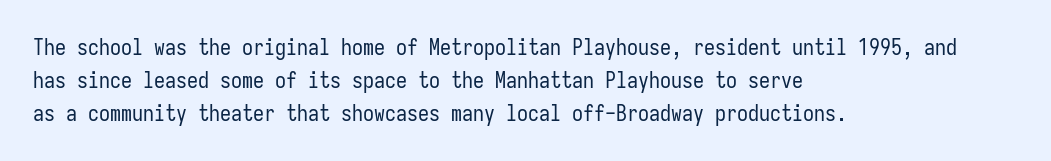
Q: Is the text bold? A: No.
Q: Is the text italic (slanted)? A: No, it is upright.
Q: Is the text underlined? A: No.
Q: How is the paragraph aligned? A: Left-aligned.
Q: Is the spacing between letters normal or unusually wide? A: Normal.
Q: Is the spacing between lines tight, normal or loose? A: Normal.
